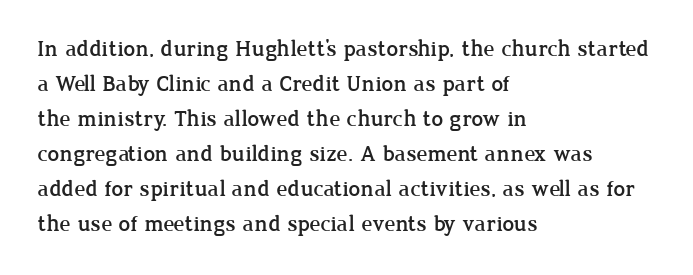
Left-aligned paragraph, ragged on the right. This sample uses an upright cut, with every glyph sitting square on the baseline. Only glyphs here, with clear space below each row. In terms of letterspacing, this is plain default setting. The line-height multiplier appears to be the usual default.
